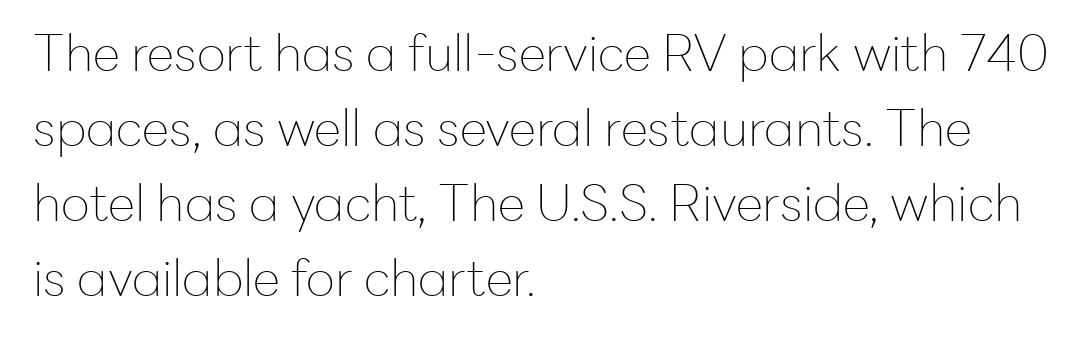
The image shows 50 px thin sans-serif type, upright; set left-aligned, normal line spacing (1.5x), normal letter spacing, not underlined; low stroke contrast and a medium x-height.
